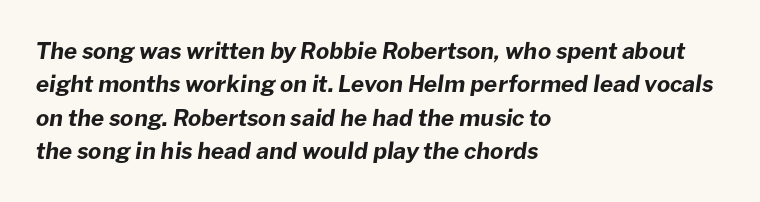
The image shows 23 px bold type, italic (leaning right); set left-aligned, normal line spacing (1.45x), normal letter spacing, not underlined.
